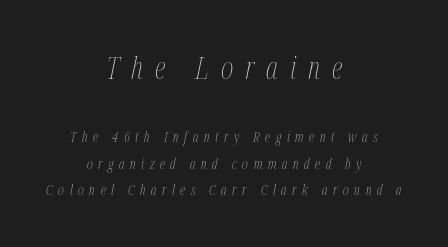
Has an underline been added? It has not. Whoever set this made the first block the dominant, larger element. Is the type heavy? It reads as light-to-regular instead. Does the leading feel generous? Absolutely, it's lavish.
